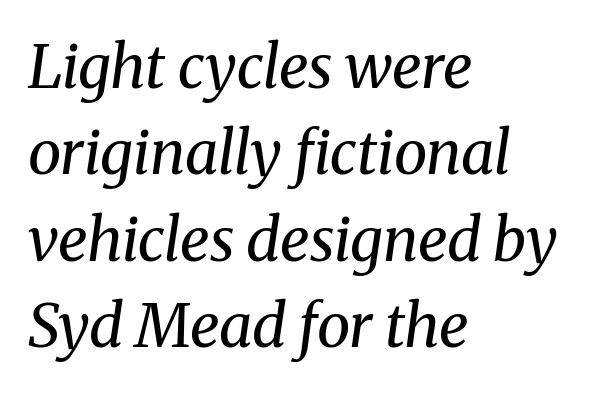
{"serif": "yes", "italic": "yes", "lean": "right", "slant_degrees": 8, "bold": "no", "weight": "regular", "width": "normal", "stroke_contrast": "medium", "x_height": "medium", "monospaced": "no", "underline": "no", "align": "left", "line_spacing": "normal", "line_spacing_ratio": 1.44, "letter_spacing": "normal", "letter_spacing_em": 0.0, "glyph_px": 60}
